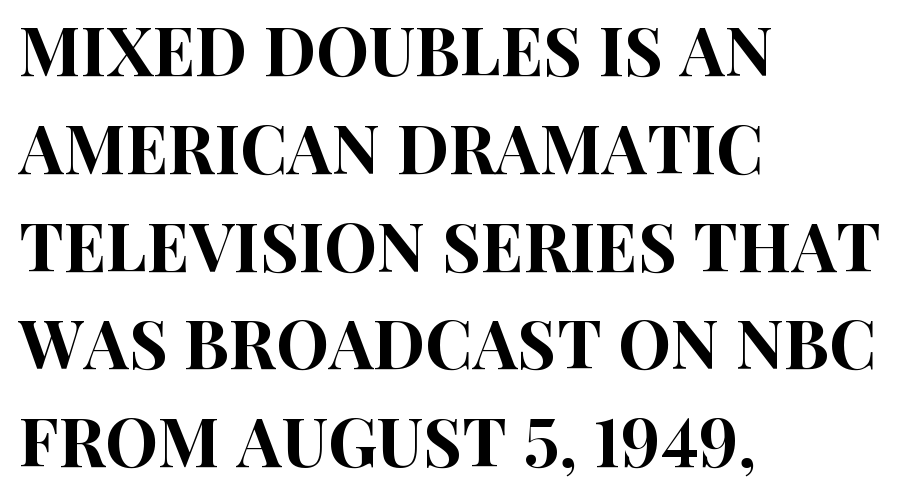
Q: Is the text italic (slanted)? A: No, it is upright.
Q: Is the typeface a serif or a sans-serif typeface? A: Sans-serif.
Q: Is the text underlined? A: No.
Q: How is the paragraph aligned? A: Left-aligned.
Q: Is the spacing between letters normal or unusually wide? A: Normal.
Q: Is the spacing between lines tight, normal or loose? A: Normal.
Q: Width (condensed, normal, or wide)? A: Condensed.
Q: Stroke contrast? A: High.
Q: x-height? A: Large.
Q: Monospaced? A: No.
